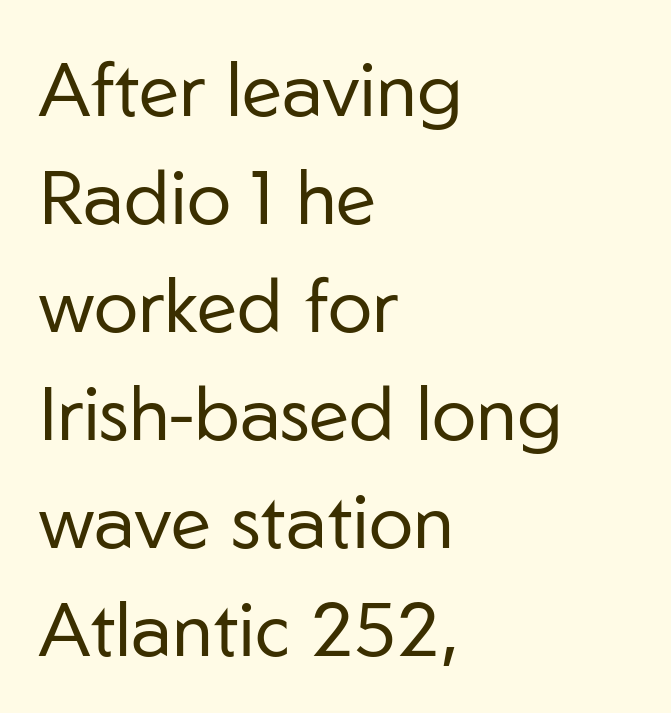
Q: Is the text bold? A: No.
Q: Is the text italic (slanted)? A: No, it is upright.
Q: Is the typeface a serif or a sans-serif typeface? A: Sans-serif.
Q: Is the text underlined? A: No.
Q: How is the paragraph aligned? A: Left-aligned.
Q: Is the spacing between letters normal or unusually wide? A: Normal.
Q: Is the spacing between lines tight, normal or loose? A: Normal.
Q: Width (condensed, normal, or wide)? A: Normal.
Q: Stroke contrast? A: Low.
Q: x-height? A: Medium.
Q: Monospaced? A: No.
